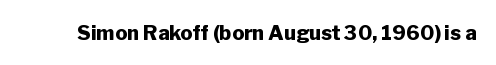
{"italic": "no", "bold": "yes", "underline": "no", "letter_spacing": "normal", "letter_spacing_em": 0.0, "glyph_px": 20}
